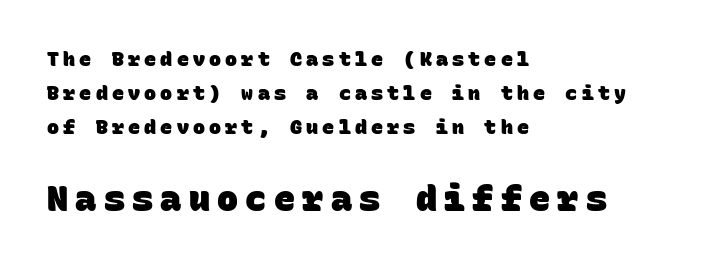
The space between consecutive lines is moderate. Visually the block forms a straight wall on the left and a jagged coastline on the right. Spacing between characters has been opened up far beyond the box default. Regarding serifs, this sample does without them. Heft: maximum for text — a bold.
